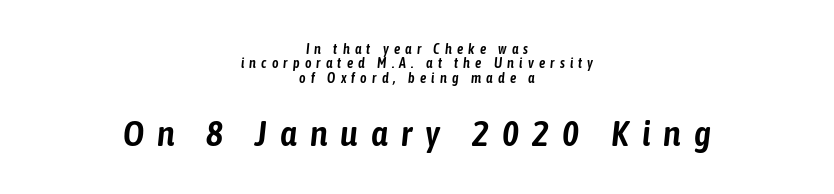
Character widths vary here, with narrow letters taking less room than wide ones. Caption: upper text group reduced, lower text group enlarged. Only glyphs here, with clear space below each row. The letters are slanted; this is an italic face.
